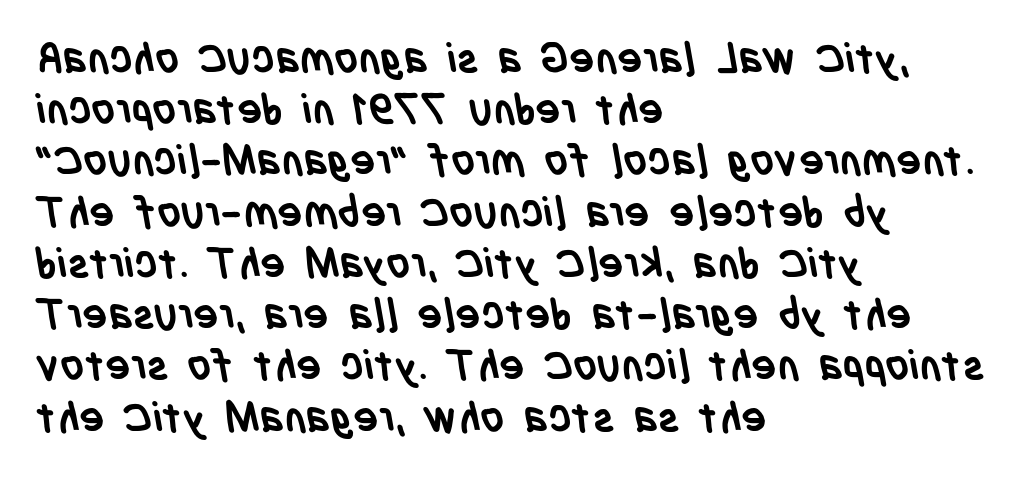
Q: Is the text bold? A: Yes.
Q: Is the typeface a serif or a sans-serif typeface? A: Sans-serif.
Q: Is the text underlined? A: No.
Q: How is the paragraph aligned? A: Left-aligned.
Q: Is the spacing between letters normal or unusually wide? A: Normal.
Q: Width (condensed, normal, or wide)? A: Condensed.
Q: Stroke contrast? A: Low.
Q: x-height? A: Large.
Q: Monospaced? A: No.
